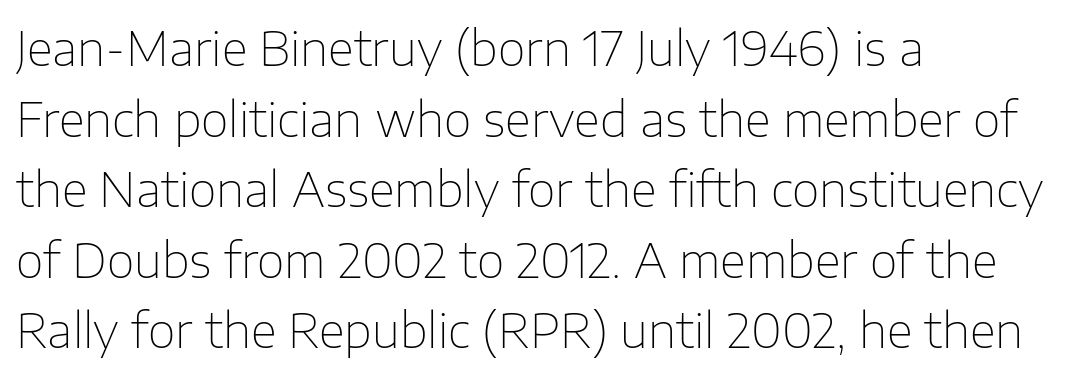
{"serif": "no", "italic": "no", "bold": "no", "weight": "thin", "width": "normal", "stroke_contrast": "low", "x_height": "medium", "monospaced": "no", "underline": "no", "align": "left", "line_spacing": "normal", "line_spacing_ratio": 1.47, "letter_spacing": "normal", "letter_spacing_em": 0.0, "glyph_px": 48}
